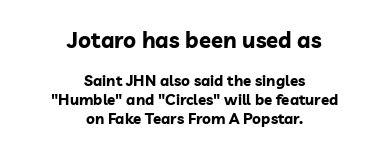
The image shows 22 px bold type, upright; set centered, normal line spacing (1.26x), normal letter spacing, not underlined; the first (top) block is 1.47x larger.
